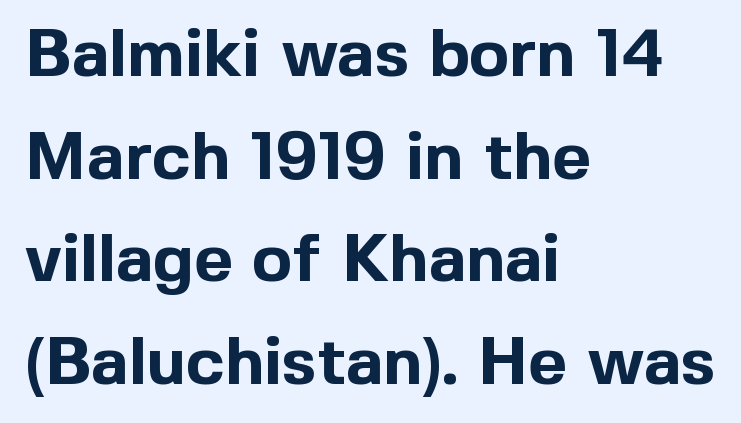
This rendering leaves character spacing at its baseline value. The characters display no serif detailing; their extremities are plain. The paragraph shown leans on its left margin. Reading down the column, the eye jumps a familiar distance to each next line. Is there any slant? The stems are plumb.
